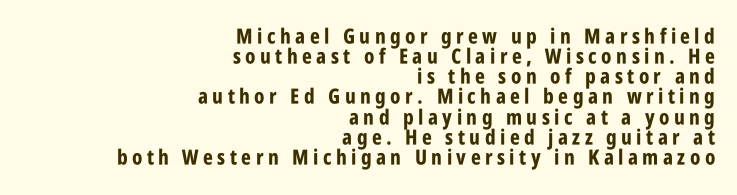
In CSS terms this would be text-align: right. A full-strength bold gives these letters their thick strokes. The words here are not underlined. Italic: no, the glyphs are upright roman. Observe the wide spacing: letters keep a clear distance from each other.
